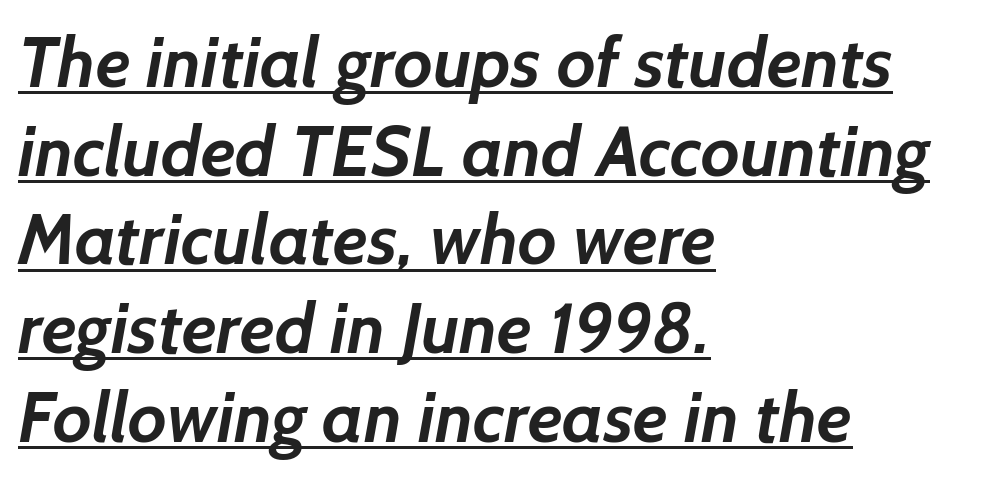
Q: Is the text bold? A: Yes.
Q: Is the typeface a serif or a sans-serif typeface? A: Sans-serif.
Q: Is the text underlined? A: Yes.
Q: How is the paragraph aligned? A: Left-aligned.
Q: Is the spacing between letters normal or unusually wide? A: Normal.
Q: Is the spacing between lines tight, normal or loose? A: Normal.
Q: Width (condensed, normal, or wide)? A: Normal.
Q: Stroke contrast? A: Low.
Q: x-height? A: Medium.
Q: Monospaced? A: No.
